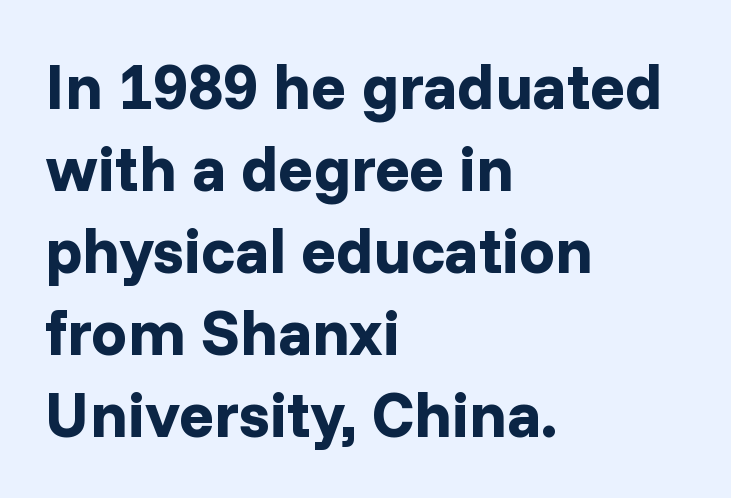
The image shows 64 px bold sans-serif type, upright; set left-aligned, normal line spacing (1.28x), normal letter spacing, not underlined; low stroke contrast and a medium x-height.
